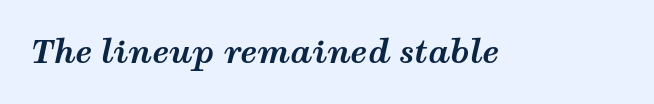
Q: Is the text bold? A: Yes.
Q: Is the text italic (slanted)? A: Yes, it leans right by about 12 degrees.
Q: Is the text underlined? A: No.
Q: Is the spacing between letters normal or unusually wide? A: Normal.
Q: Width (condensed, normal, or wide)? A: Wide.
Q: Stroke contrast? A: Medium.
Q: x-height? A: Medium.
Q: Monospaced? A: No.
